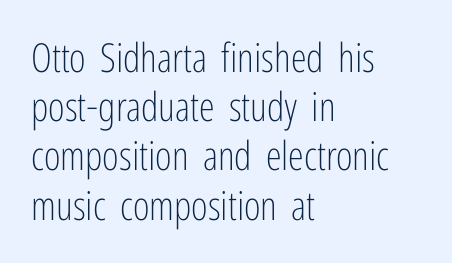
{"serif": "no", "italic": "no", "bold": "no", "weight": "light", "width": "condensed", "stroke_contrast": "low", "x_height": "medium", "monospaced": "no", "underline": "no", "align": "left", "line_spacing_ratio": 1.23, "letter_spacing": "normal", "letter_spacing_em": 0.0, "glyph_px": 40}
